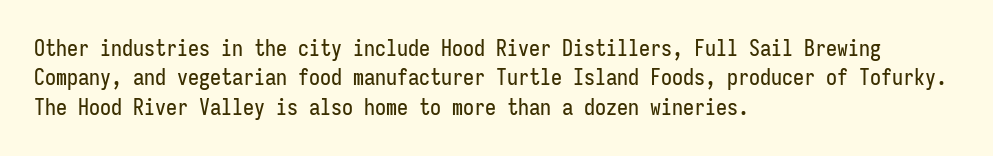
Reading down the block, your eye returns to a fixed left position each line. The type sits square on the baseline with zero lean. The space directly below the letters is spotless. Notice how descenders clear the ascenders below comfortably — that's standard leading. Each word holds together tightly as a unit, with standard inter-letter gaps.
